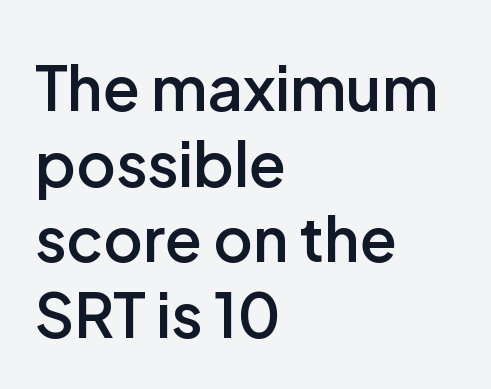
Q: Is the text bold? A: Semi-bold.
Q: Is the text italic (slanted)? A: No, it is upright.
Q: Is the typeface a serif or a sans-serif typeface? A: Sans-serif.
Q: Is the text underlined? A: No.
Q: How is the paragraph aligned? A: Left-aligned.
Q: Is the spacing between letters normal or unusually wide? A: Normal.
Q: Width (condensed, normal, or wide)? A: Normal.
Q: Stroke contrast? A: Low.
Q: x-height? A: Medium.
Q: Monospaced? A: No.
